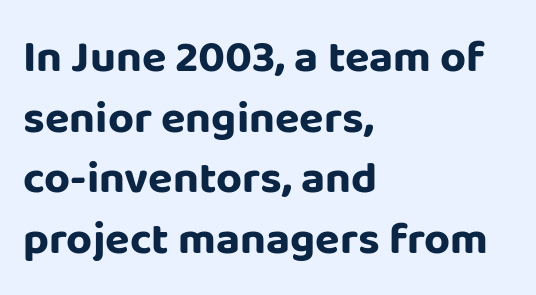
The image shows 45 px bold sans-serif type, upright; set left-aligned, normal line spacing (1.35x), normal letter spacing, not underlined; low stroke contrast and a large x-height.
